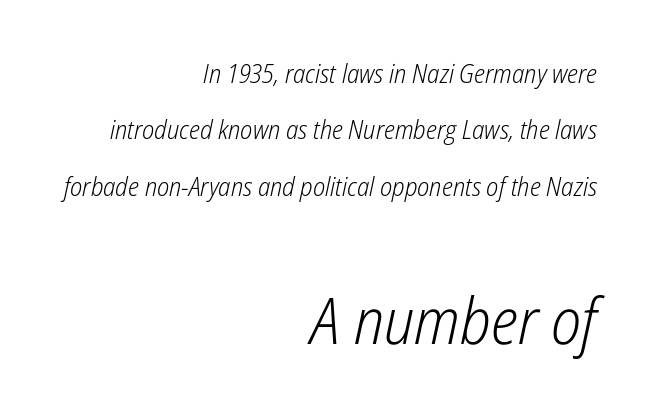
A quiet, ordinary-to-light weight characterises the typeface. The rendering anchors every line to the right-hand side. The space between consecutive lines is lavish. Visually, the bottom section dominates because its glyphs are scaled up. Varying glyph widths throughout — classic text-font behaviour.
